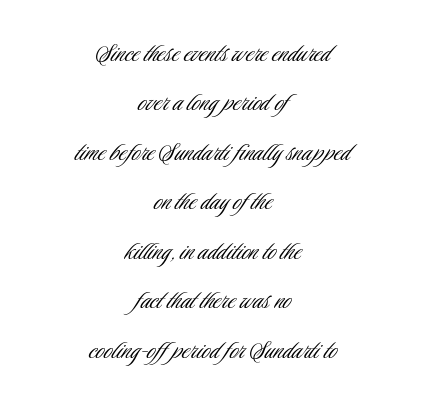
The image shows 30 px light, condensed sans-serif type; set centered, normal line spacing (1.65x), normal letter spacing, not underlined; low stroke contrast and a small x-height.
